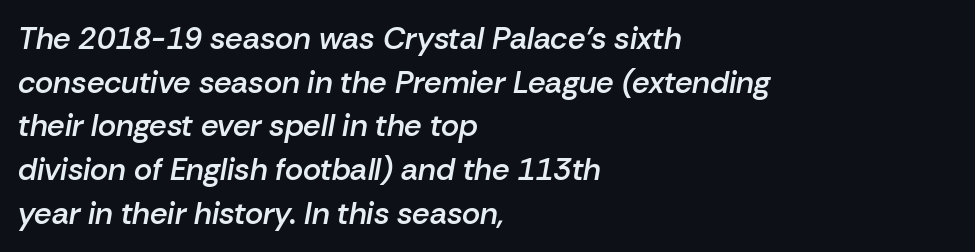
Evenly set lines give the paragraph a standard silhouette. Glance below the letters and you will spot only blank space. Observe the lean: these are italic letterforms. Stems and bowls a touch heavier than normal — semibold. The passage shown is typed in a proportional face where columns would drift. Caption: standard tracking, unaltered.
